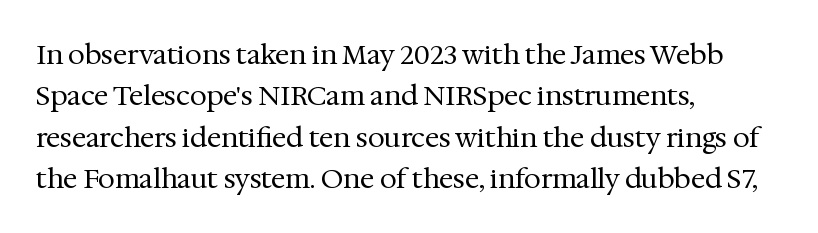
In terms of leading, this rendering sits right in the middle. The lettering stays uniformly vertical, giving the passage a roman look. Decoration check: the copy has no underline. The passage shown is not bold in any degree. How are the letters spaced? Ordinarily, with no added tracking.
